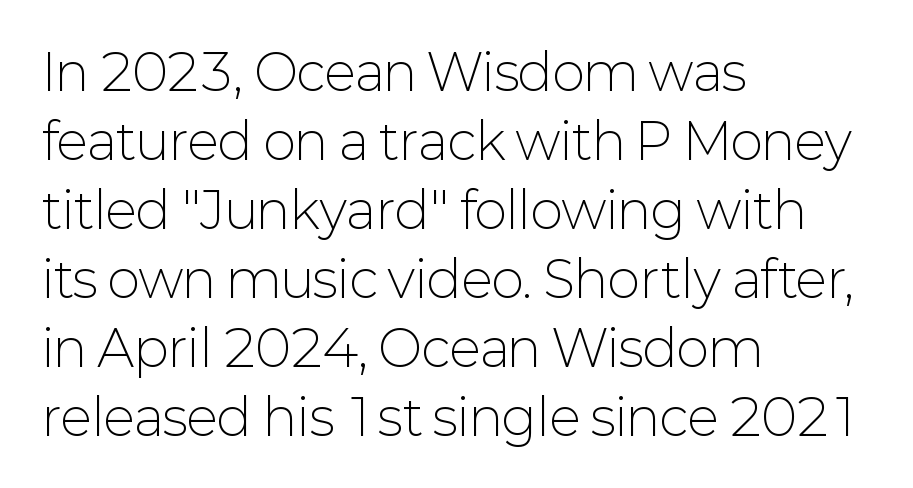
Line beginnings align vertically; line endings do not. Upright lettering throughout. Successive baselines arrive at the customary interval. This sample uses plain, unmodified letter spacing.
